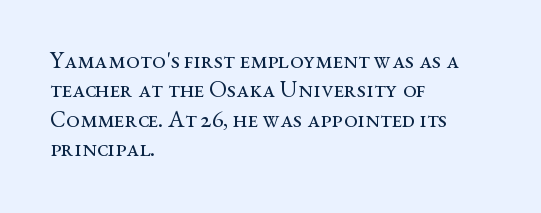
The image shows 24 px text type, upright; set left-aligned, line spacing 1.22x, normal letter spacing, not underlined.
